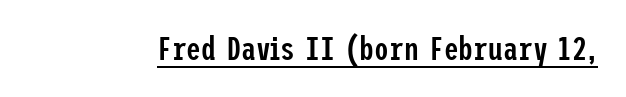
This is moderately heavy type, rendered in semibold. Compared with undecorated copy, this sample adds a rule below the words. Ordinary non-slanted type is in use. Tracking value appears to be zero — textbook default spacing. Does the type have serifs? No, each stem ends abruptly.
